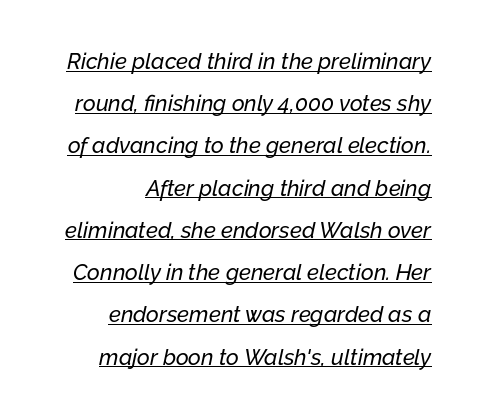
Q: Is the text italic (slanted)? A: Yes, it leans right by about 12 degrees.
Q: Is the text underlined? A: Yes.
Q: How is the paragraph aligned? A: Right-aligned.
Q: Is the spacing between letters normal or unusually wide? A: Normal.
Q: Is the spacing between lines tight, normal or loose? A: Loose.
